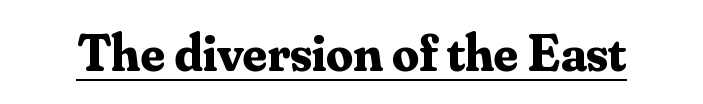
{"serif": "yes", "italic": "no", "bold": "yes", "weight": "bold", "width": "normal", "stroke_contrast": "medium", "x_height": "small", "monospaced": "no", "underline": "yes", "letter_spacing": "normal", "letter_spacing_em": 0.0, "glyph_px": 53}
